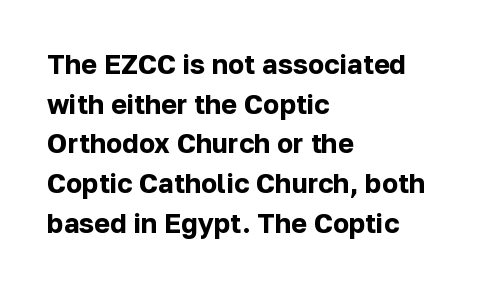
The glyphs are unaccompanied by any horizontal stroke below them. The characters look thick and weighty, a clear bold. Horizontally, the lines are justified to the leading edge only. Successive baselines arrive at the customary interval. Ordinary non-slanted type is in use.
